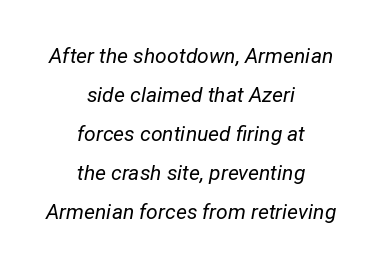
The tracking reads as untouched default to a designer's eye. Clear beneath every line of the passage. Characters are canted at an angle relative to the baseline's perpendicular. Every row of glyphs is offset so its center matches the block's center.
